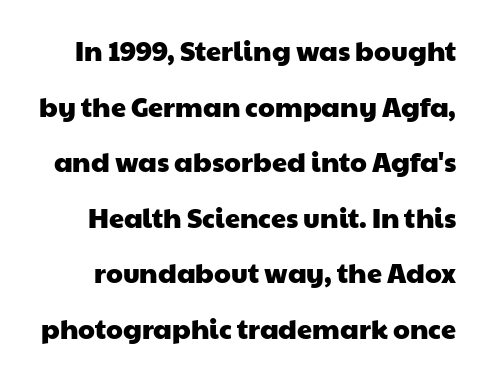
Check under the words: just untouched page. Glyph-to-glyph distance matches everyday printed text. Vertically, the passage feels expansive, rows floating well apart.
